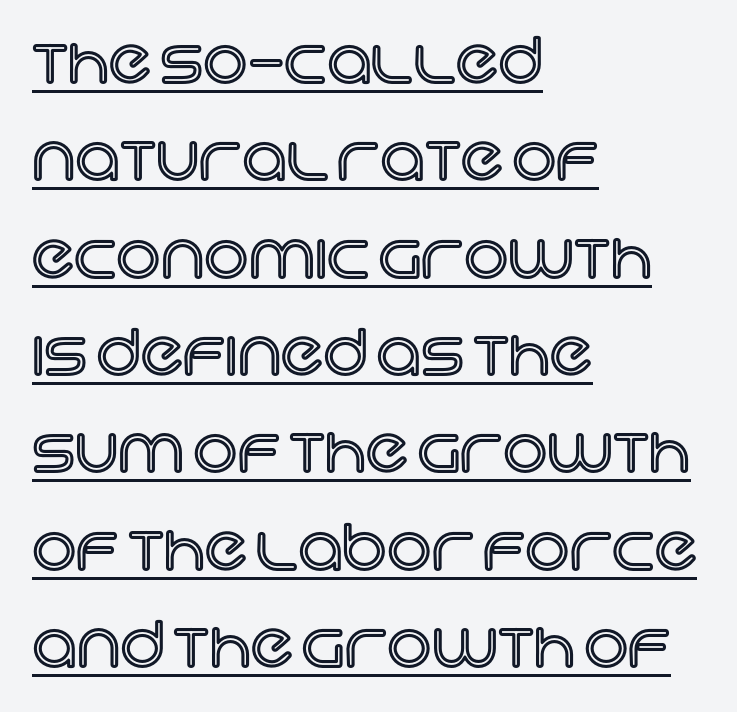
Q: Is the text italic (slanted)? A: No, it is upright.
Q: Is the text underlined? A: Yes.
Q: How is the paragraph aligned? A: Left-aligned.
Q: Is the spacing between letters normal or unusually wide? A: Normal.
Q: Is the spacing between lines tight, normal or loose? A: Normal.
Q: Width (condensed, normal, or wide)? A: Normal.
Q: x-height? A: Large.
Q: Monospaced? A: No.
